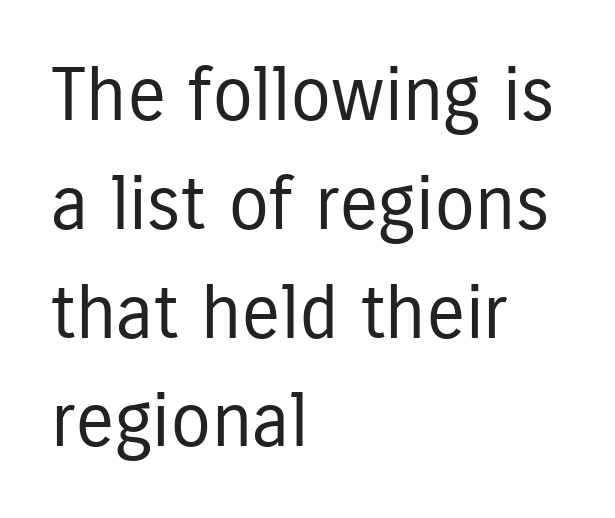
{"serif": "no", "italic": "no", "bold": "no", "weight": "regular", "width": "condensed", "stroke_contrast": "low", "x_height": "medium", "monospaced": "no", "underline": "no", "align": "left", "line_spacing": "normal", "line_spacing_ratio": 1.47, "letter_spacing": "normal", "letter_spacing_em": 0.0, "glyph_px": 74}
